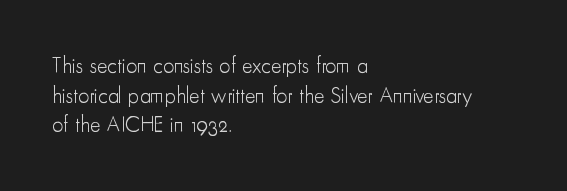
Q: Is the text bold? A: No.
Q: Is the text italic (slanted)? A: No, it is upright.
Q: Is the text underlined? A: No.
Q: How is the paragraph aligned? A: Left-aligned.
Q: Is the spacing between letters normal or unusually wide? A: Normal.
Q: Is the spacing between lines tight, normal or loose? A: Normal.
